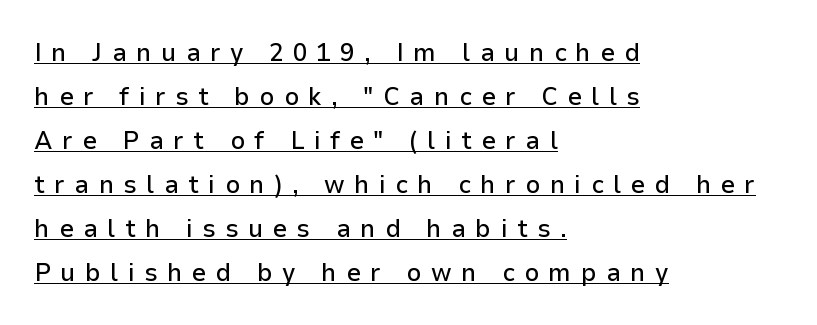
Caption: expanded tracking, letters set apart. Posture: upright roman. The string is rendered with underlining switched on. The vertical gap from one line to the next is medium. The compositor pushed each line to the left boundary.
